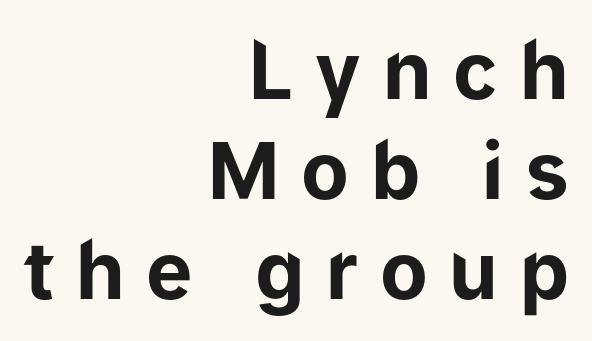
{"serif": "no", "italic": "no", "bold": "yes", "weight": "bold", "width": "normal", "stroke_contrast": "low", "x_height": "medium", "monospaced": "no", "underline": "no", "align": "right", "line_spacing": "normal", "line_spacing_ratio": 1.28, "letter_spacing": "wide", "letter_spacing_em": 0.28, "glyph_px": 78}
